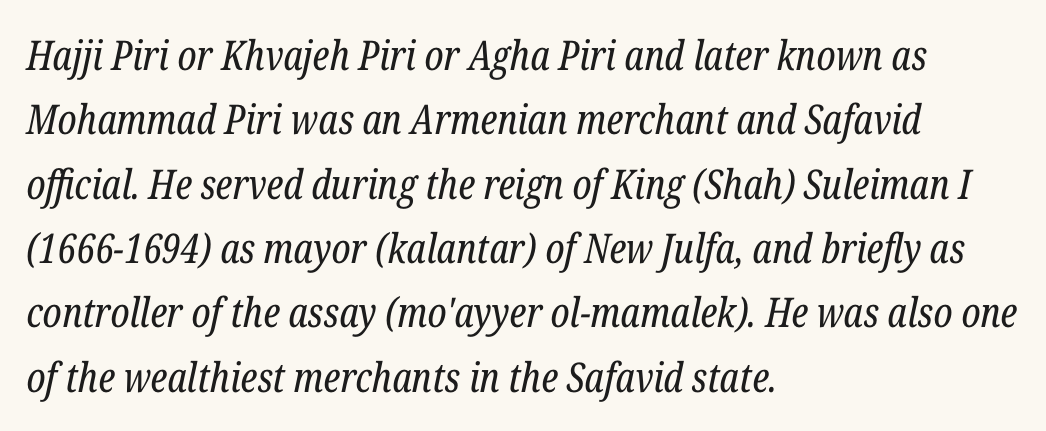
The rows are spaced the way most documents space them. Each word holds together tightly as a unit, with standard inter-letter gaps. Honestly, there is no underline to notice here at all. Letters have the restrained weight of plain body copy at most. Quick note: italic. Letterform terminals end in serifs throughout the passage.
